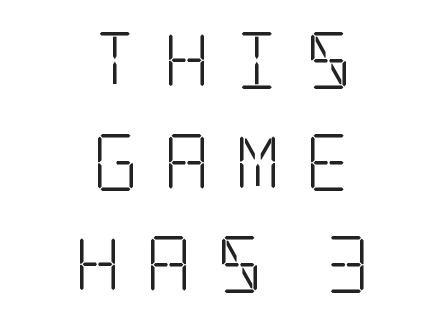
Q: Is the text bold? A: No.
Q: Is the text italic (slanted)? A: No, it is upright.
Q: Is the typeface a serif or a sans-serif typeface? A: Serif.
Q: Is the text underlined? A: No.
Q: How is the paragraph aligned? A: Centered.
Q: Is the spacing between letters normal or unusually wide? A: Unusually wide.
Q: Width (condensed, normal, or wide)? A: Condensed.
Q: Stroke contrast? A: Low.
Q: x-height? A: Large.
